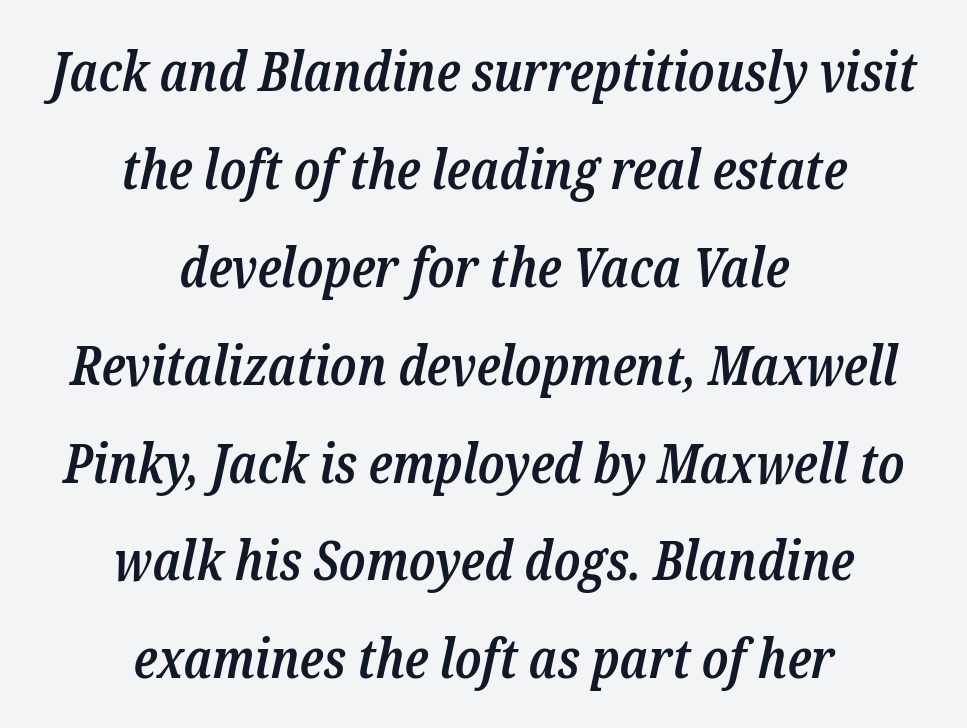
The image shows 55 px semibold, condensed serif type, italic (leaning right); set centered, line spacing 1.78x, normal letter spacing, not underlined; low stroke contrast and a medium x-height.
